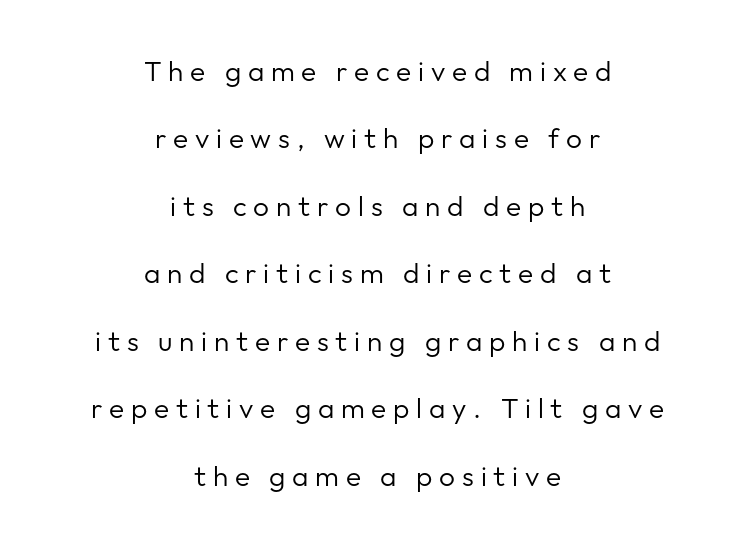
The image shows 28 px regular-weight sans-serif type, upright; set centered, loose line spacing (2.41x), unusually wide letter spacing (+0.24 em), not underlined; low stroke contrast and a medium x-height.
